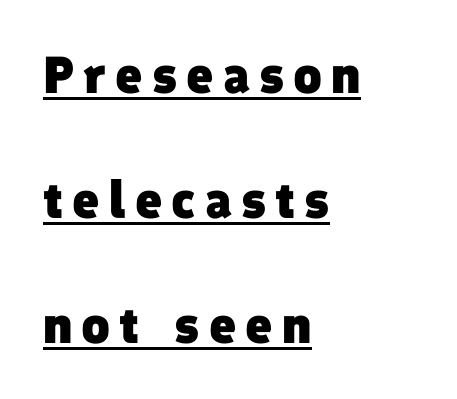
{"serif": "no", "bold": "yes", "weight": "heavy", "width": "normal", "stroke_contrast": "low", "x_height": "medium", "monospaced": "no", "underline": "yes", "align": "left", "line_spacing": "loose", "line_spacing_ratio": 2.4, "glyph_px": 52}
